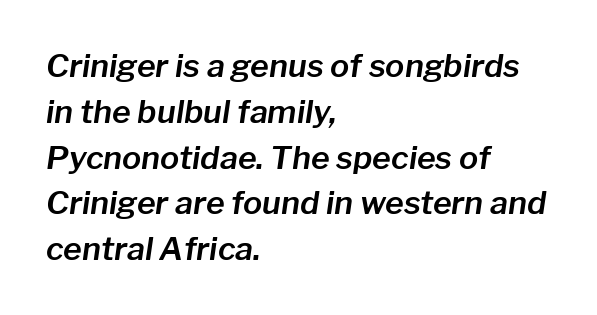
{"italic": "yes", "lean": "right", "slant_degrees": 8, "width": "normal", "stroke_contrast": "low", "x_height": "medium", "monospaced": "no", "underline": "no", "align": "left", "line_spacing": "normal", "line_spacing_ratio": 1.43, "letter_spacing": "normal", "letter_spacing_em": 0.0, "glyph_px": 32}
